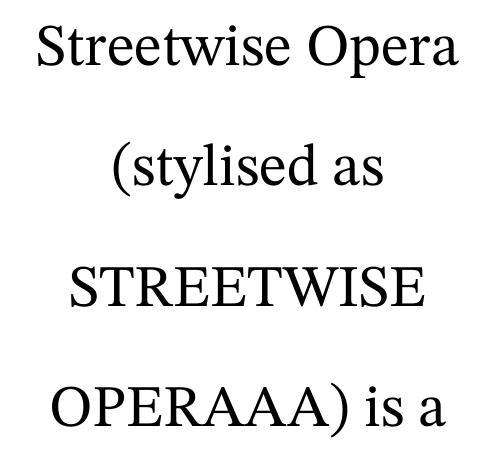
Q: Is the text italic (slanted)? A: No, it is upright.
Q: Is the typeface a serif or a sans-serif typeface? A: Serif.
Q: Is the text underlined? A: No.
Q: How is the paragraph aligned? A: Centered.
Q: Is the spacing between letters normal or unusually wide? A: Normal.
Q: Is the spacing between lines tight, normal or loose? A: Loose.
Q: Width (condensed, normal, or wide)? A: Normal.
Q: Stroke contrast? A: Medium.
Q: x-height? A: Medium.
Q: Monospaced? A: No.
